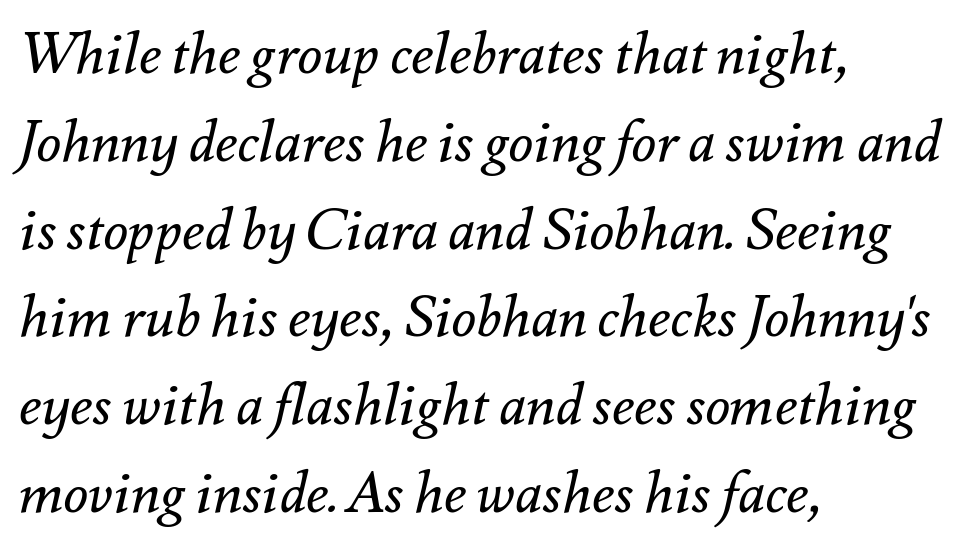
{"italic": "yes", "lean": "right", "slant_degrees": 12, "bold": "no", "weight": "regular", "width": "normal", "stroke_contrast": "medium", "x_height": "small", "monospaced": "no", "underline": "no", "align": "left", "line_spacing": "normal", "line_spacing_ratio": 1.54, "letter_spacing": "normal", "letter_spacing_em": 0.0, "glyph_px": 57}
